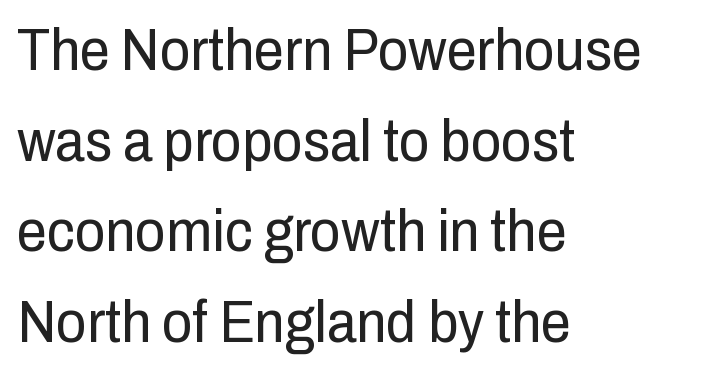
{"serif": "no", "italic": "no", "bold": "no", "weight": "regular", "width": "condensed", "stroke_contrast": "low", "x_height": "medium", "monospaced": "no", "underline": "no", "align": "left", "line_spacing": "normal", "line_spacing_ratio": 1.51, "letter_spacing": "normal", "letter_spacing_em": 0.0, "glyph_px": 60}
